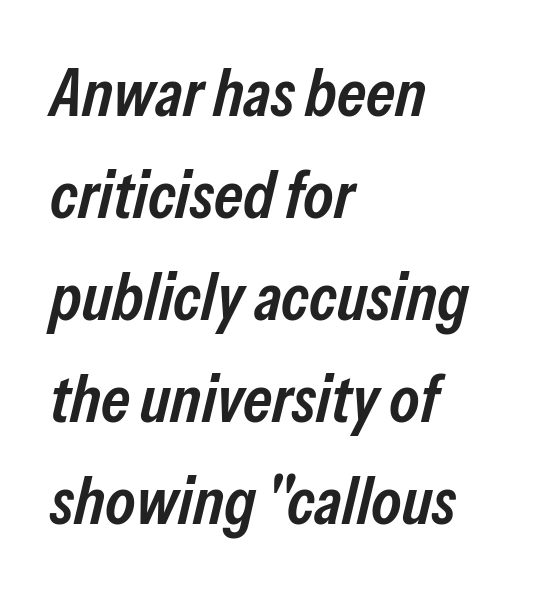
{"italic": "yes", "lean": "right", "slant_degrees": 13, "bold": "semi", "weight": "semibold", "width": "condensed", "stroke_contrast": "low", "x_height": "medium", "monospaced": "no", "underline": "no", "align": "left", "line_spacing": "normal", "line_spacing_ratio": 1.5, "letter_spacing": "normal", "letter_spacing_em": 0.0, "glyph_px": 68}
